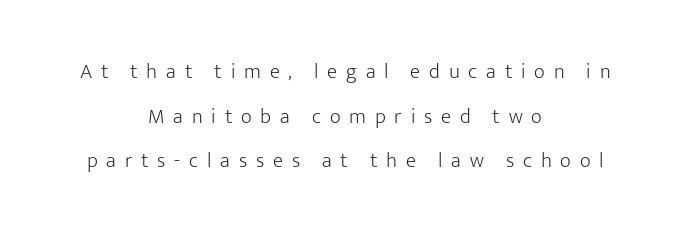
Horizontally, the lines are justified to the midpoint only. A clean baseline with only descenders dipping below it. This sample uses an upright cut, with every glyph sitting square on the baseline. The gaps between neighbouring characters are conspicuously large.
